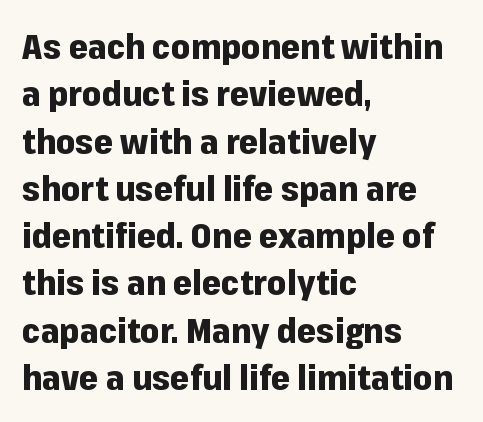
Q: Is the text bold? A: Yes.
Q: Is the text italic (slanted)? A: No, it is upright.
Q: Is the typeface a serif or a sans-serif typeface? A: Sans-serif.
Q: Is the text underlined? A: No.
Q: How is the paragraph aligned? A: Left-aligned.
Q: Is the spacing between letters normal or unusually wide? A: Normal.
Q: Is the spacing between lines tight, normal or loose? A: Normal.
Q: Width (condensed, normal, or wide)? A: Normal.
Q: Stroke contrast? A: Low.
Q: x-height? A: Medium.
Q: Monospaced? A: No.
